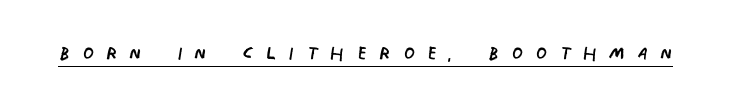
The image shows 25 px text type; set unusually wide letter spacing (+0.5 em), underlined.
